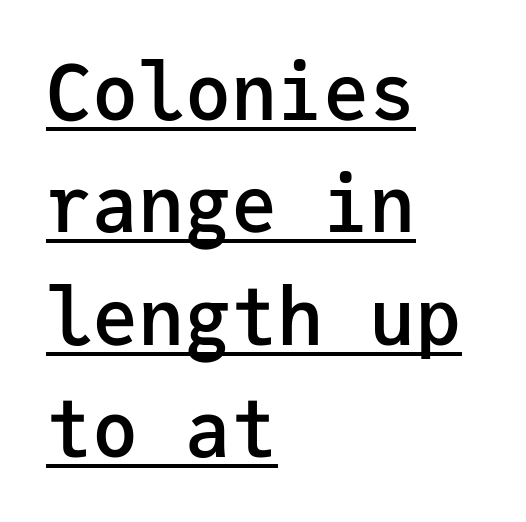
Q: Is the text bold? A: Semi-bold.
Q: Is the text italic (slanted)? A: No, it is upright.
Q: Is the typeface a serif or a sans-serif typeface? A: Sans-serif.
Q: Is the text underlined? A: Yes.
Q: How is the paragraph aligned? A: Left-aligned.
Q: Is the spacing between letters normal or unusually wide? A: Normal.
Q: Is the spacing between lines tight, normal or loose? A: Normal.
Q: Width (condensed, normal, or wide)? A: Normal.
Q: Stroke contrast? A: Low.
Q: x-height? A: Medium.
Q: Monospaced? A: Yes.
